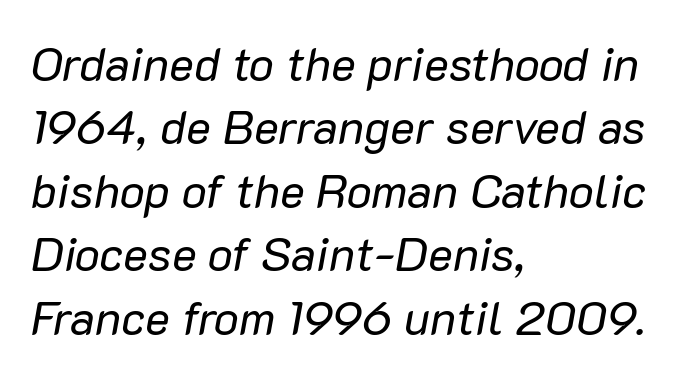
Q: Is the text bold? A: No.
Q: Is the text italic (slanted)? A: Yes, it leans right by about 10 degrees.
Q: Is the text underlined? A: No.
Q: How is the paragraph aligned? A: Left-aligned.
Q: Is the spacing between letters normal or unusually wide? A: Normal.
Q: Is the spacing between lines tight, normal or loose? A: Normal.
Q: Width (condensed, normal, or wide)? A: Normal.
Q: Stroke contrast? A: Low.
Q: x-height? A: Medium.
Q: Monospaced? A: No.
